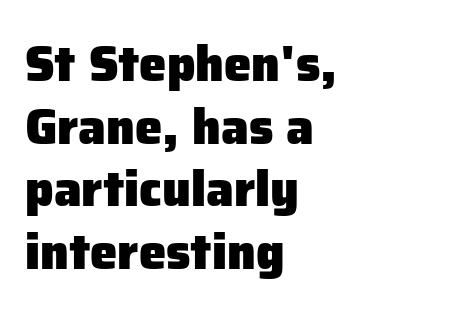
Q: Is the text bold? A: Yes.
Q: Is the text italic (slanted)? A: No, it is upright.
Q: Is the typeface a serif or a sans-serif typeface? A: Sans-serif.
Q: Is the text underlined? A: No.
Q: How is the paragraph aligned? A: Left-aligned.
Q: Is the spacing between letters normal or unusually wide? A: Normal.
Q: Is the spacing between lines tight, normal or loose? A: Normal.
Q: Width (condensed, normal, or wide)? A: Normal.
Q: Stroke contrast? A: Low.
Q: x-height? A: Medium.
Q: Monospaced? A: No.
